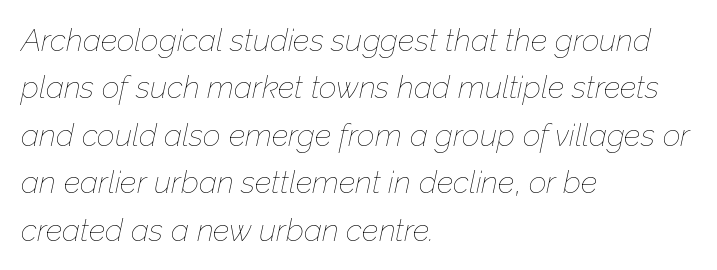
The vertical gap from one line to the next is medium. A typesetter would call this proportional, since set widths differ per character. The baseline area is clear. Compared with typical body copy, the letter spacing here is the same. There's an unmistakable incline to the writing here.
